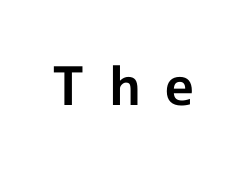
This sample uses a sans-serif face. A typesetter would call this proportional, since set widths differ per character. In terms of letterspacing, this is a distinctly airy, spread setting. Glance below the letters and you will spot only blank space. The characters look thick and weighty, a clear bold. If you drew a line through each stem, it would be perfectly vertical.
